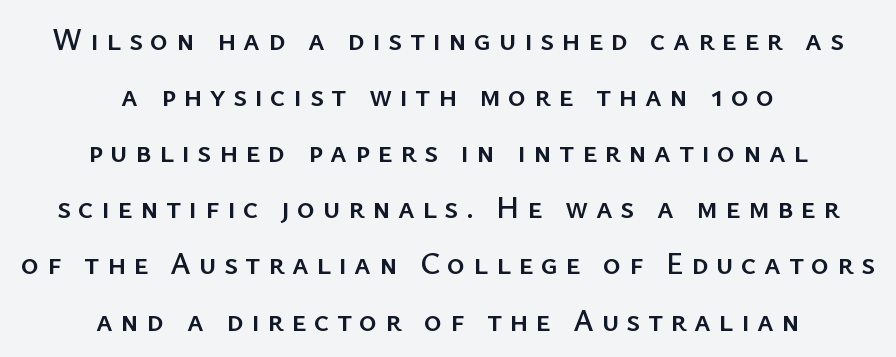
The image shows 31 px sans-serif type, upright; set centered, line spacing 1.81x, unusually wide letter spacing (+0.24 em), not underlined; low stroke contrast and a medium x-height.
